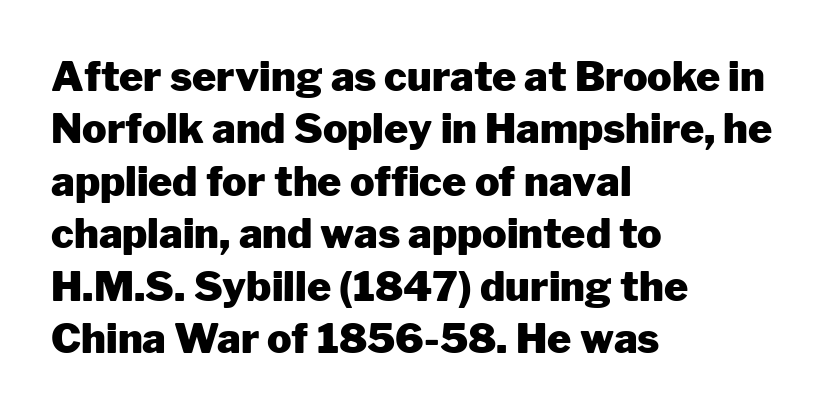
Q: Is the text bold? A: Yes.
Q: Is the text italic (slanted)? A: No, it is upright.
Q: Is the typeface a serif or a sans-serif typeface? A: Sans-serif.
Q: Is the text underlined? A: No.
Q: How is the paragraph aligned? A: Left-aligned.
Q: Is the spacing between letters normal or unusually wide? A: Normal.
Q: Is the spacing between lines tight, normal or loose? A: Normal.
Q: Width (condensed, normal, or wide)? A: Normal.
Q: Stroke contrast? A: Low.
Q: x-height? A: Medium.
Q: Monospaced? A: No.
